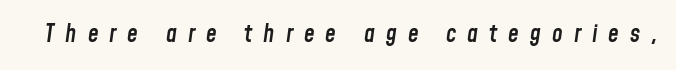
The image shows 24 px text type, italic (leaning right); set unusually wide letter spacing (+0.46 em), not underlined.
